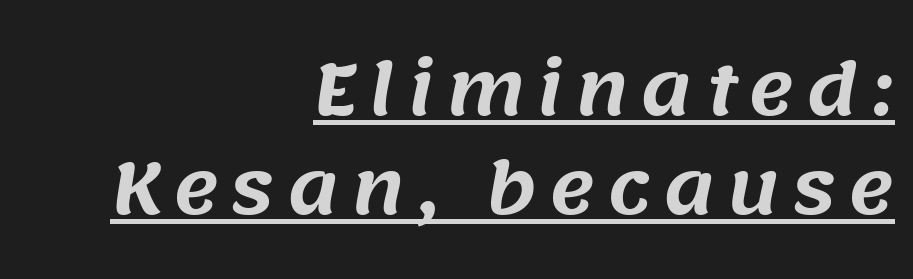
{"serif": "no", "width": "normal", "stroke_contrast": "medium", "x_height": "large", "monospaced": "no", "underline": "yes", "align": "right", "line_spacing": "normal", "line_spacing_ratio": 1.42, "glyph_px": 70}
